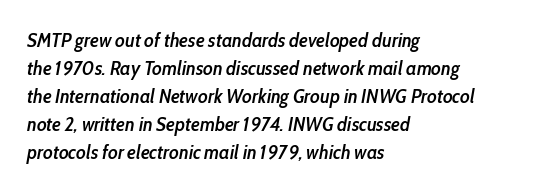
The image shows 20 px text type, italic (leaning right); set left-aligned, normal line spacing (1.4x), normal letter spacing, not underlined.
